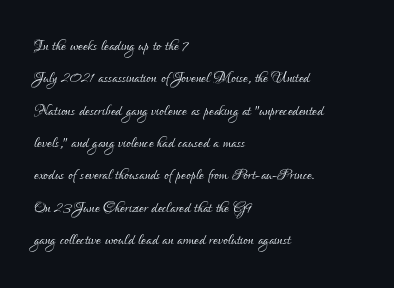
The image shows 21 px text type; set left-aligned, normal line spacing (1.54x), normal letter spacing, not underlined.
